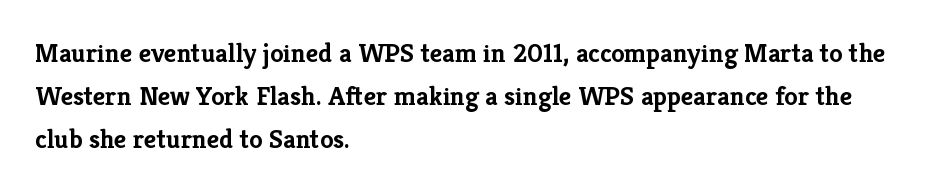
Q: Is the text bold? A: Yes.
Q: Is the text italic (slanted)? A: No, it is upright.
Q: Is the text underlined? A: No.
Q: How is the paragraph aligned? A: Left-aligned.
Q: Is the spacing between letters normal or unusually wide? A: Normal.
Q: Is the spacing between lines tight, normal or loose? A: Normal.
